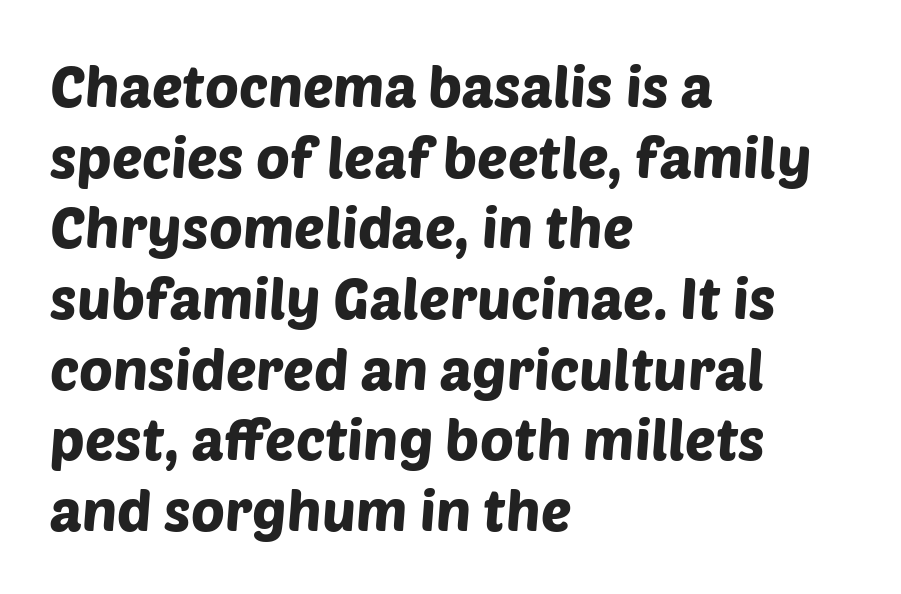
Q: Is the typeface a serif or a sans-serif typeface? A: Sans-serif.
Q: Is the text underlined? A: No.
Q: How is the paragraph aligned? A: Left-aligned.
Q: Is the spacing between letters normal or unusually wide? A: Normal.
Q: Width (condensed, normal, or wide)? A: Normal.
Q: Stroke contrast? A: Low.
Q: x-height? A: Large.
Q: Monospaced? A: No.
